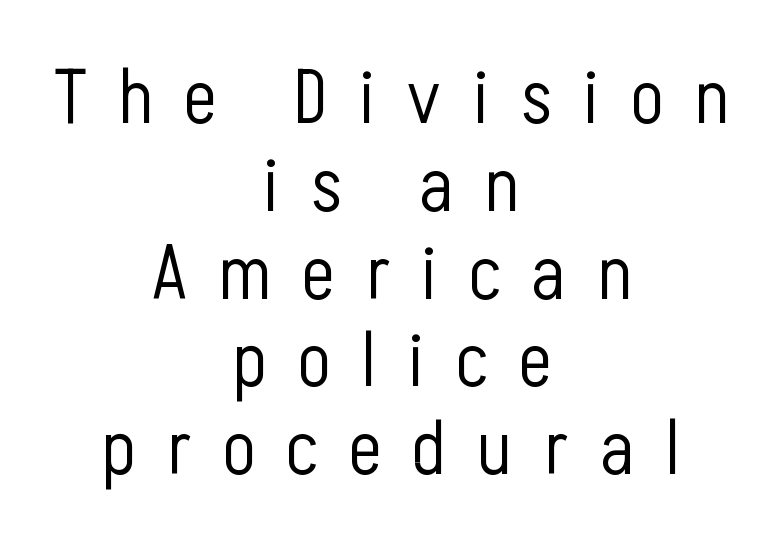
The image shows 77 px light, condensed sans-serif type, upright; set centered, tight line spacing (1.14x), unusually wide letter spacing (+0.41 em), not underlined; low stroke contrast and a medium x-height.
